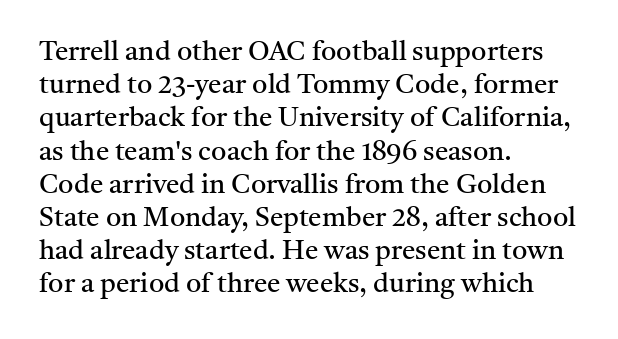
Q: Is the text bold? A: No.
Q: Is the text italic (slanted)? A: No, it is upright.
Q: Is the text underlined? A: No.
Q: How is the paragraph aligned? A: Left-aligned.
Q: Is the spacing between letters normal or unusually wide? A: Normal.
